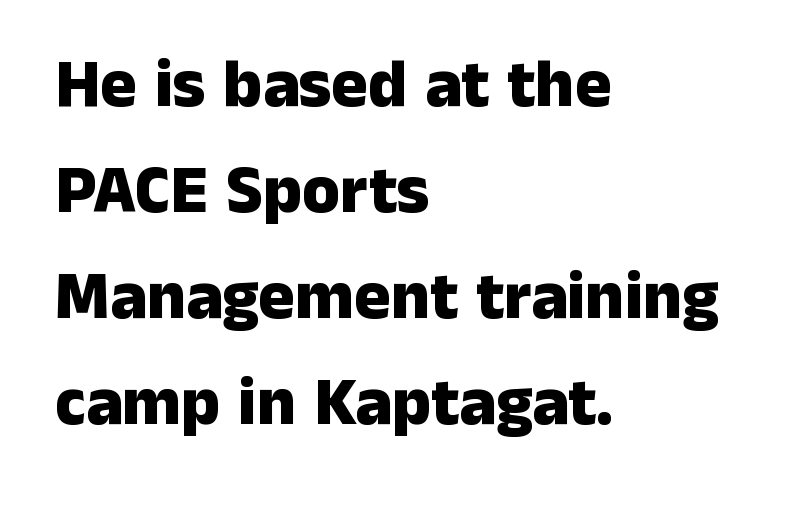
{"serif": "no", "italic": "no", "bold": "yes", "weight": "heavy", "width": "normal", "stroke_contrast": "low", "x_height": "medium", "monospaced": "no", "underline": "no", "align": "left", "line_spacing": "normal", "line_spacing_ratio": 1.56, "letter_spacing": "normal", "letter_spacing_em": 0.0, "glyph_px": 68}
